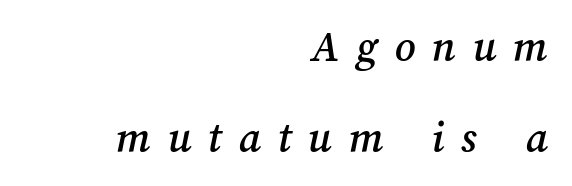
The image shows 45 px text type; set right-aligned, loose line spacing (2.02x), unusually wide letter spacing (+0.37 em), not underlined; medium stroke contrast and a medium x-height.
